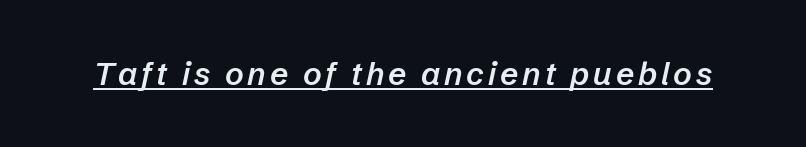
{"italic": "yes", "lean": "right", "slant_degrees": 12, "bold": "semi", "weight": "semibold", "width": "normal", "stroke_contrast": "low", "x_height": "medium", "monospaced": "no", "underline": "yes", "glyph_px": 32}
